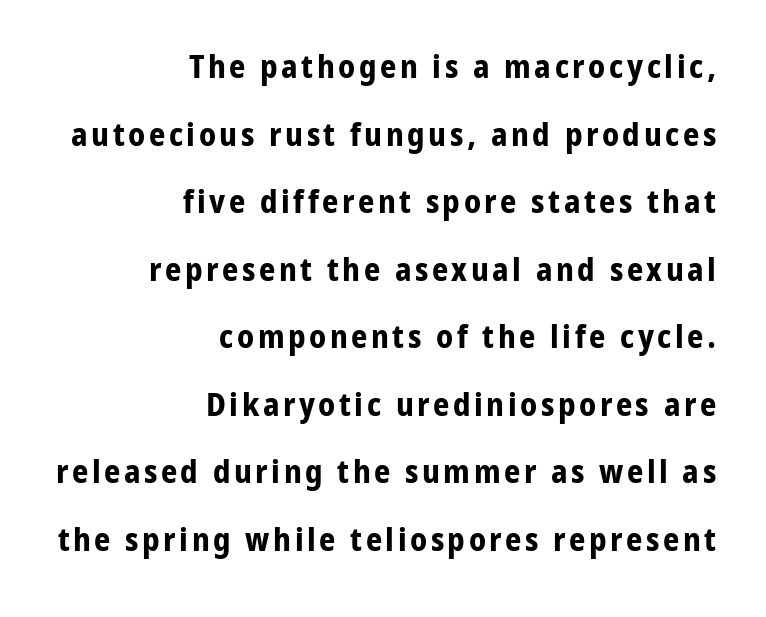
The image shows 32 px bold sans-serif type, upright; set right-aligned, loose line spacing (2.11x), not underlined; low stroke contrast and a medium x-height.
